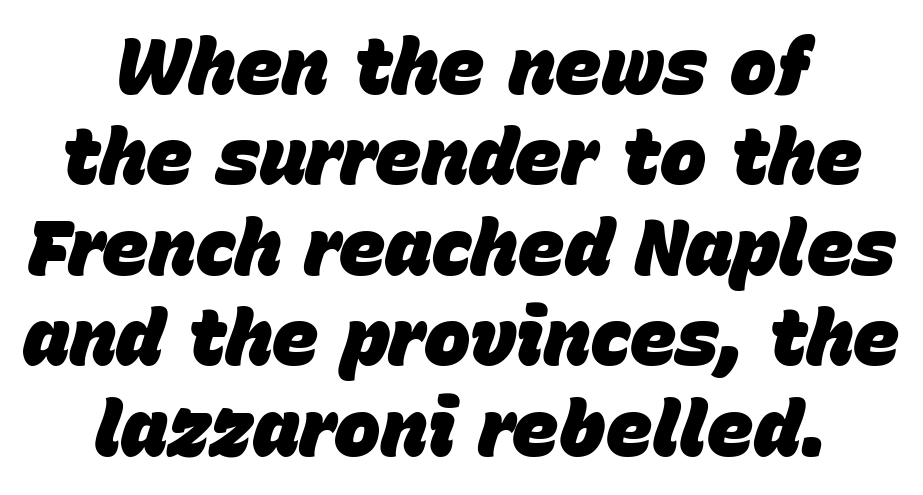
The image shows 78 px heavy type, italic (leaning right); set centered, line spacing 1.16x, normal letter spacing, not underlined; low stroke contrast and a large x-height.
